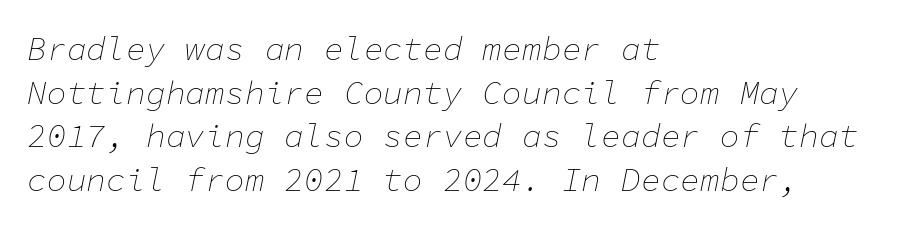
Q: Is the text bold? A: No.
Q: Is the text italic (slanted)? A: Yes, it leans right by about 11 degrees.
Q: Is the text underlined? A: No.
Q: How is the paragraph aligned? A: Left-aligned.
Q: Is the spacing between letters normal or unusually wide? A: Normal.
Q: Is the spacing between lines tight, normal or loose? A: Normal.
Q: Width (condensed, normal, or wide)? A: Normal.
Q: Stroke contrast? A: Low.
Q: x-height? A: Medium.
Q: Monospaced? A: Yes.
